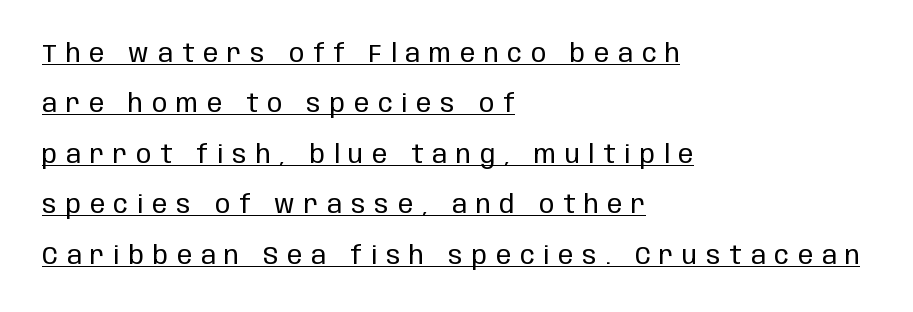
The image shows 25 px text type, upright; set left-aligned, loose line spacing (2.02x), unusually wide letter spacing (+0.36 em), underlined.
